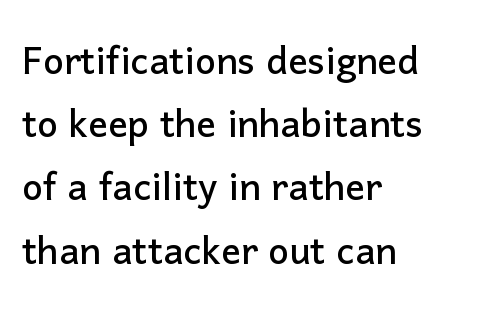
The image shows 49 px sans-serif type, upright; set left-aligned, normal line spacing (1.29x), normal letter spacing, not underlined; low stroke contrast and a medium x-height.
